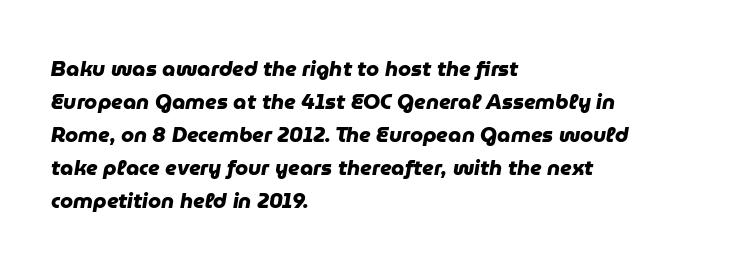
Compared with a centered layout, this one pins lines to the left instead. Letter spacing: default. Type without underlining. Heavy-handed strokes throughout: this text is bold. Students, observe: this is what conventionally led text looks like.
